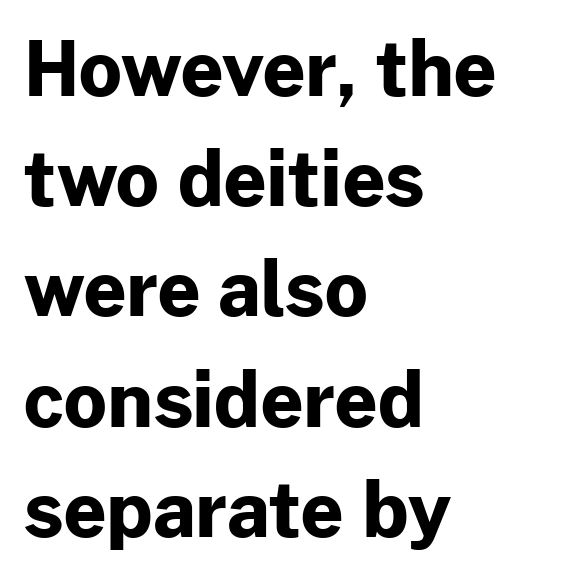
The lettering stays uniformly vertical, giving the passage a roman look. How are the letters spaced? Ordinarily, with no added tracking. Each row of text sits above clean, open space. If you measured baseline to baseline, you'd find a middling distance. Note the varied advance widths — an 'i' is clearly narrower than an 'm'.
